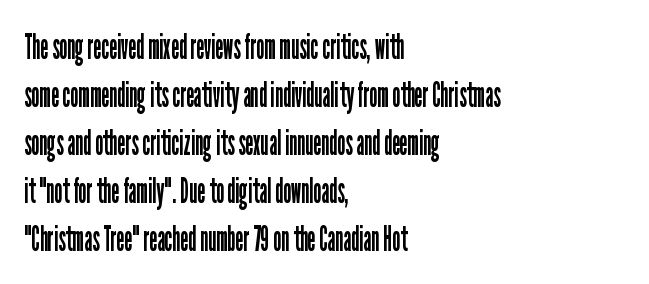
Q: Is the text bold? A: No.
Q: Is the text italic (slanted)? A: No, it is upright.
Q: Is the typeface a serif or a sans-serif typeface? A: Sans-serif.
Q: Is the text underlined? A: No.
Q: How is the paragraph aligned? A: Left-aligned.
Q: Is the spacing between letters normal or unusually wide? A: Normal.
Q: Is the spacing between lines tight, normal or loose? A: Normal.
Q: Width (condensed, normal, or wide)? A: Condensed.
Q: Stroke contrast? A: Low.
Q: x-height? A: Medium.
Q: Monospaced? A: No.
